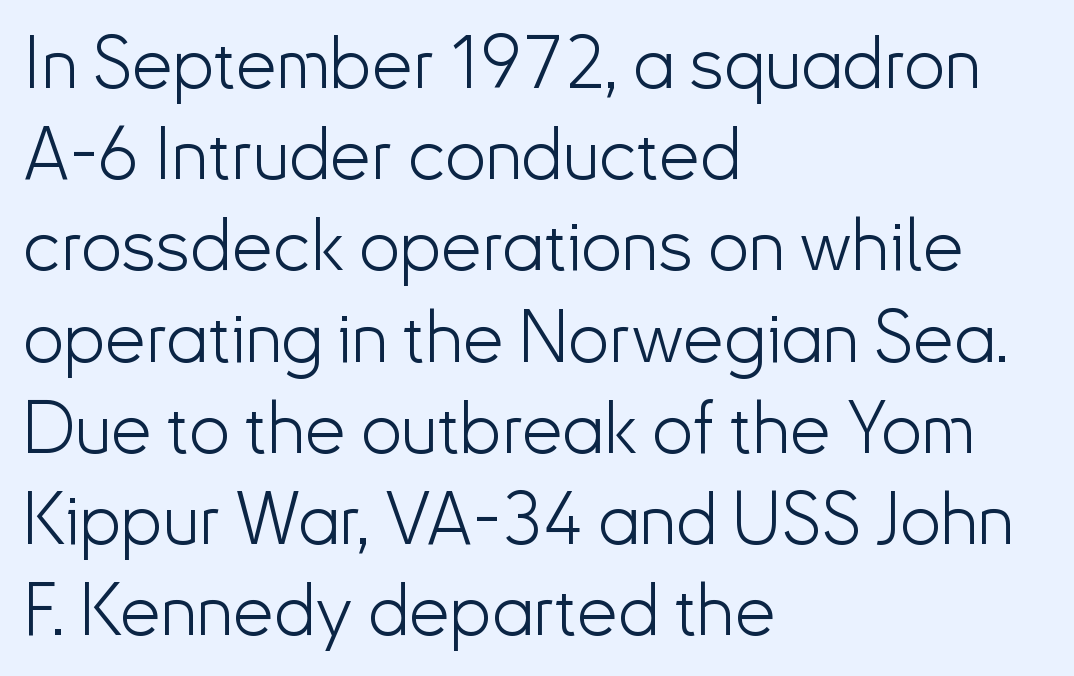
Nope, not italic — everything's standing straight. A light-to-regular cut is what we see here. Here the designer chose a conventional face with non-uniform glyph widths. Just letters on the line, the space beneath them empty. This rendering uses left alignment, leaving the right contour irregular. Grotesque or geometric, the face here clearly has no serifs.
